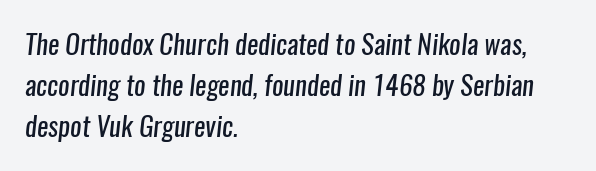
{"bold": "no", "underline": "no", "align": "left", "line_spacing": "normal", "line_spacing_ratio": 1.52, "letter_spacing": "normal", "letter_spacing_em": 0.0, "glyph_px": 27}
